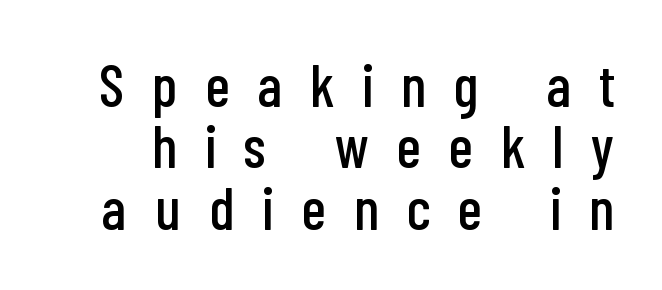
Looks like regular typesetting: each glyph gets only the width it needs. Tracking value appears strongly positive — letters spread wide. Check the space under the baseline: it is left empty. A roman cut, with each character standing at attention.
